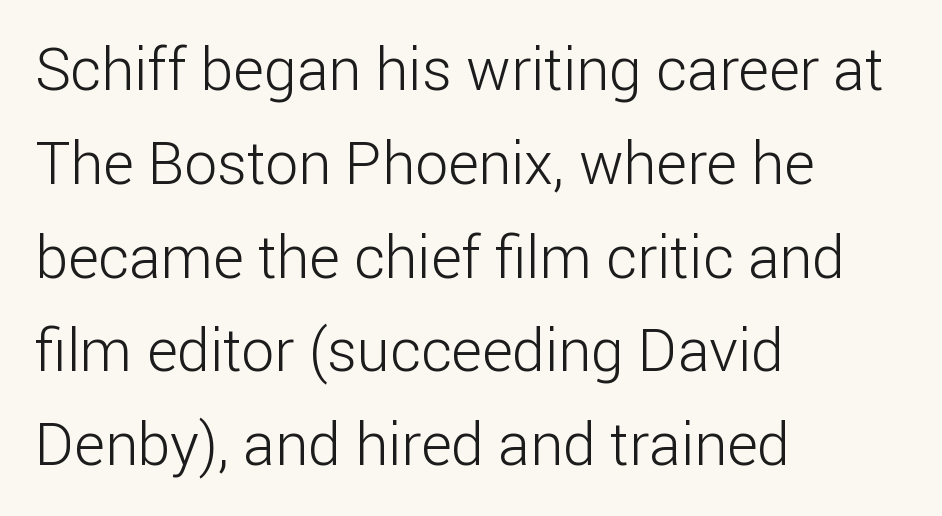
Nothing sits at the stroke ends, so this counts as sans-serif. Short note: letters normally spaced. Posture: vertical. No chunkiness to these letters — they're not bold. The compositor pushed each line to the left boundary.
